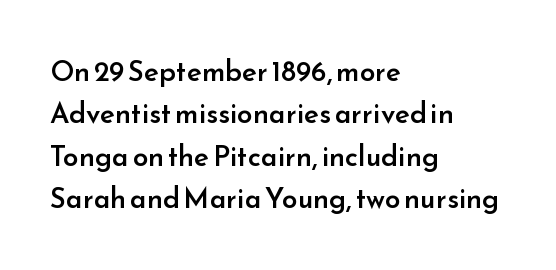
Weight: semibold (demi). Inter-character spacing is left at the font's built-in metrics. A normal amount of white space separates one row of letters from the next. Alignment: flush left.
